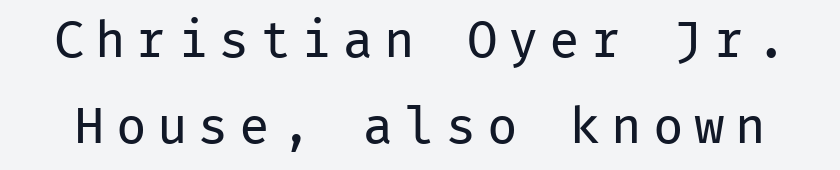
{"serif": "no", "italic": "no", "bold": "no", "weight": "regular", "width": "normal", "stroke_contrast": "low", "x_height": "medium", "monospaced": "yes", "underline": "no", "line_spacing": "normal", "line_spacing_ratio": 1.68, "letter_spacing": "wide", "letter_spacing_em": 0.21, "glyph_px": 51}
